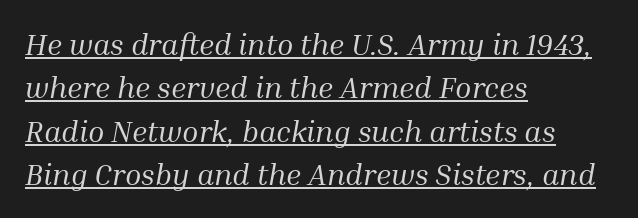
The image shows 30 px regular-weight serif type, italic (leaning right); set left-aligned, normal line spacing (1.45x), normal letter spacing, underlined; medium stroke contrast and a medium x-height.
